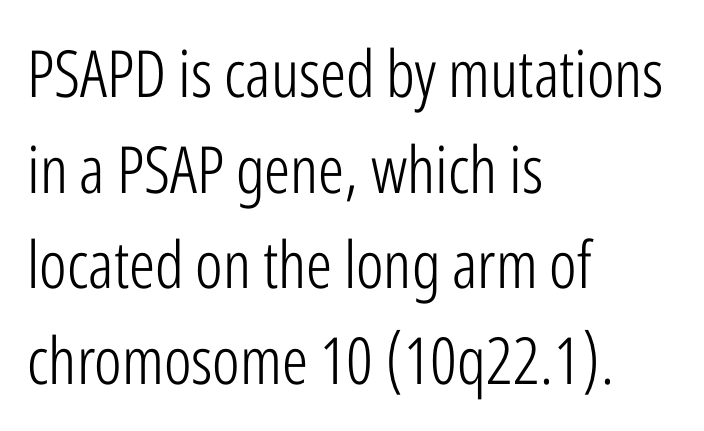
The image shows 65 px light, condensed sans-serif type, upright; set left-aligned, normal line spacing (1.47x), normal letter spacing, not underlined; low stroke contrast and a medium x-height.
